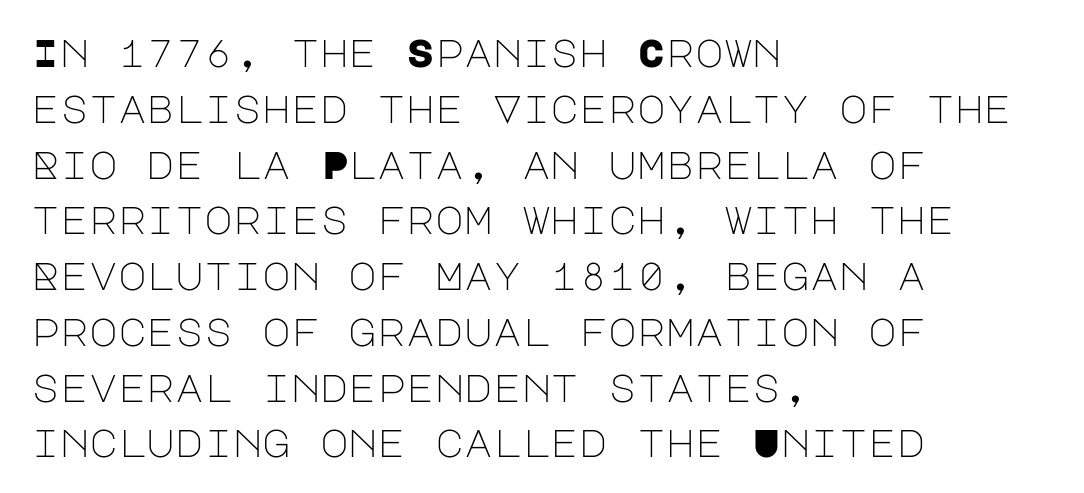
Q: Is the text bold? A: No.
Q: Is the text italic (slanted)? A: No, it is upright.
Q: Is the typeface a serif or a sans-serif typeface? A: Sans-serif.
Q: Is the text underlined? A: No.
Q: How is the paragraph aligned? A: Left-aligned.
Q: Is the spacing between letters normal or unusually wide? A: Normal.
Q: Is the spacing between lines tight, normal or loose? A: Normal.
Q: Width (condensed, normal, or wide)? A: Normal.
Q: Stroke contrast? A: Low.
Q: x-height? A: Large.
